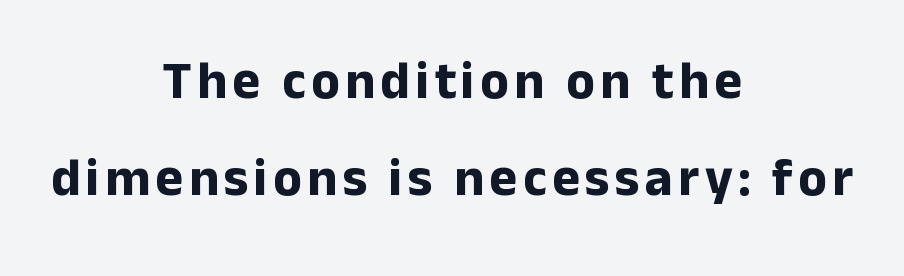
The image shows 53 px bold sans-serif type, upright; set centered, line spacing 1.83x, not underlined; low stroke contrast and a medium x-height.
